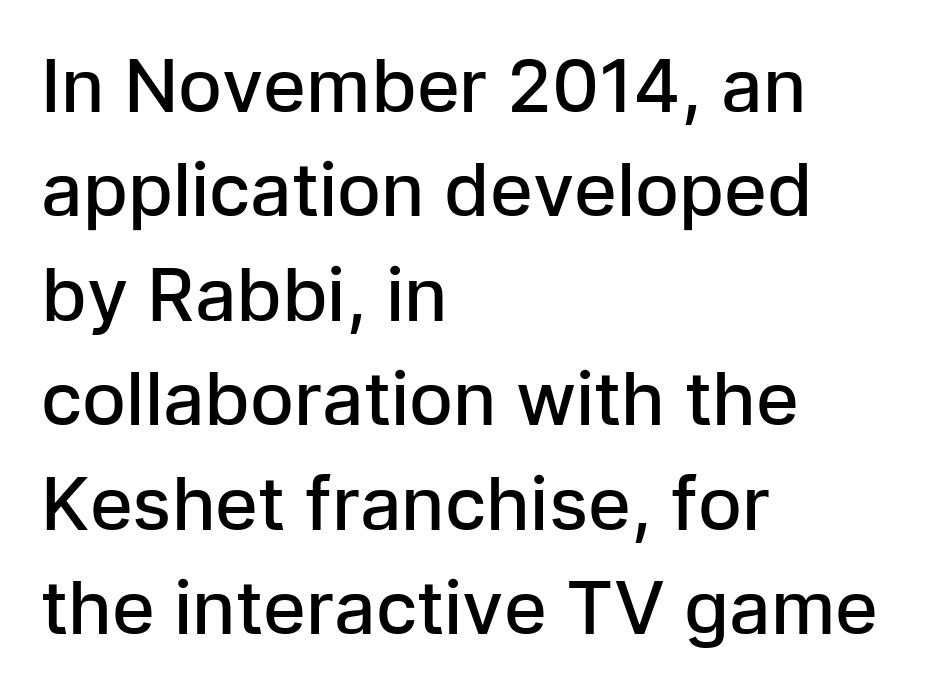
The face used here is a sans, in the tradition of grotesques and geometrics. The font's upright variant was chosen for this text. These lines carry some extra weight — a demibold, not a full bold. Each row of text sits above clean, open space.
